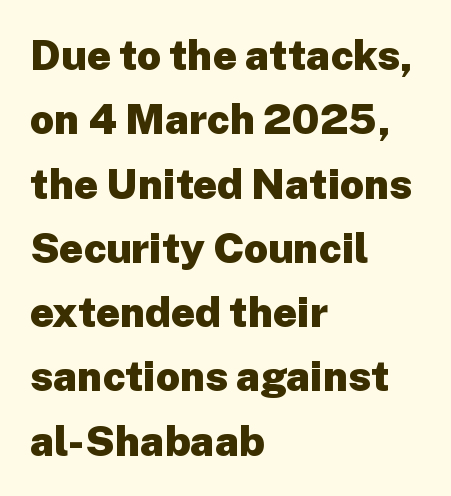
The image shows 42 px heavy sans-serif type, upright; set left-aligned, normal line spacing (1.53x), normal letter spacing, not underlined; low stroke contrast and a medium x-height.
